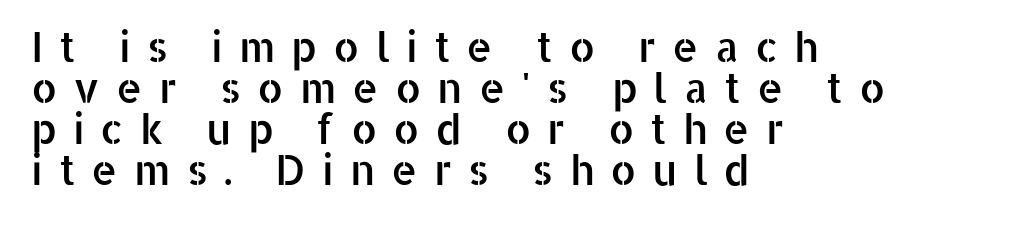
{"serif": "no", "italic": "no", "width": "normal", "stroke_contrast": "low", "x_height": "medium", "monospaced": "no", "underline": "no", "align": "left", "line_spacing": "tight", "line_spacing_ratio": 1.0, "letter_spacing": "wide", "letter_spacing_em": 0.39, "glyph_px": 41}
